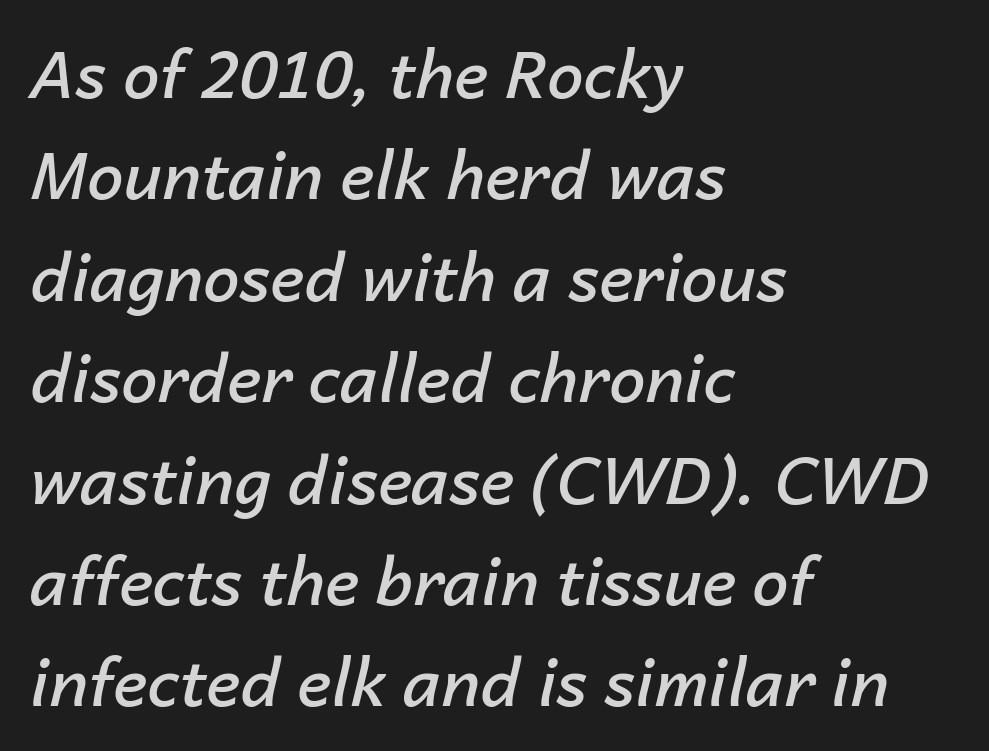
The line-height multiplier appears to be the usual default. The font's italic variant was chosen for this text. Do the characters align in a grid? No, the font is proportional. Visually the block forms a straight wall on the left and a jagged coastline on the right. The space directly below the letters is spotless. Stems and bowls a touch heavier than normal — semibold.
